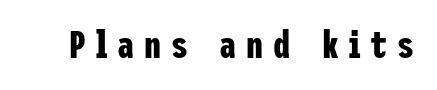
Heavy-handed strokes throughout: this text is bold. Words float on clear page, feet unadorned. Unlike italic type, these characters show no tilt at all. Each word looks stretched out because of the extra space between its letters.
